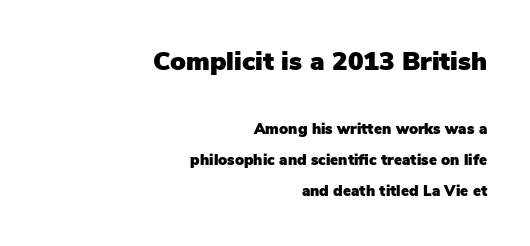
Q: Is the text italic (slanted)? A: No, it is upright.
Q: Is the text underlined? A: No.
Q: How is the paragraph aligned? A: Right-aligned.
Q: Is the spacing between letters normal or unusually wide? A: Normal.
Q: Is the spacing between lines tight, normal or loose? A: Loose.
Q: Which block of text is set in a larger size, the first (top) or the second (bottom)? A: The first (top) one.
